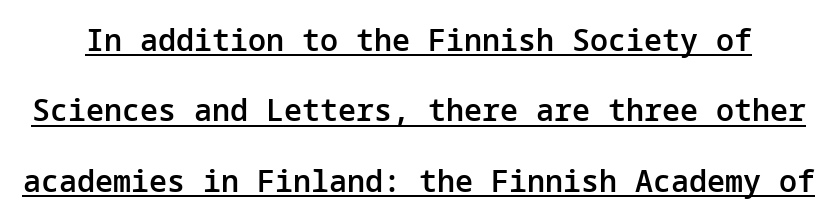
The image shows 30 px semibold sans-serif type, upright; set loose line spacing (2.35x), normal letter spacing, underlined; low stroke contrast and a medium x-height.
